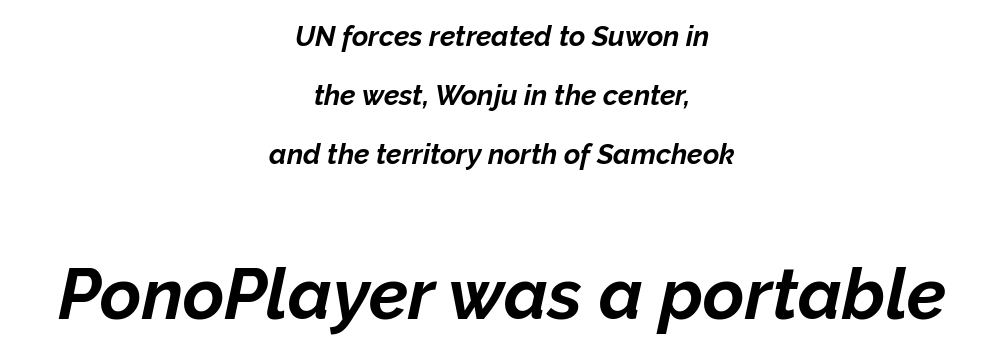
The area under the type is left untouched. Reading down the column, the eye jumps a long way to each next line. These lines carry a lot of weight — the face is fully bold. Two sizes are in play, and the larger belongs to the second block.
